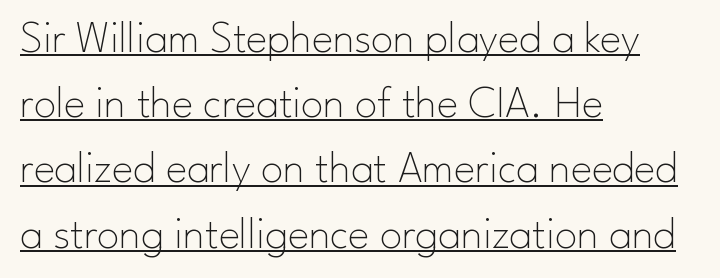
{"serif": "no", "italic": "no", "bold": "no", "weight": "thin", "width": "normal", "stroke_contrast": "low", "x_height": "small", "monospaced": "no", "underline": "yes", "align": "left", "line_spacing": "normal", "line_spacing_ratio": 1.45, "letter_spacing": "normal", "letter_spacing_em": 0.0, "glyph_px": 45}
